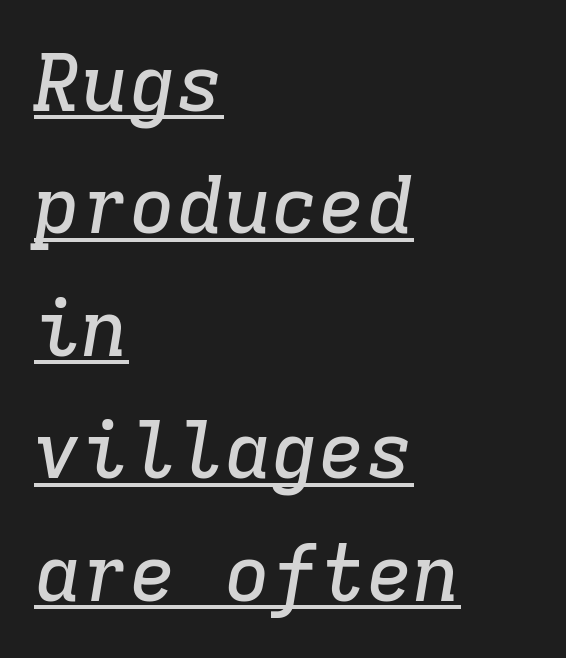
Q: Is the text italic (slanted)? A: Yes, it leans right by about 9 degrees.
Q: Is the typeface a serif or a sans-serif typeface? A: Serif.
Q: Is the text underlined? A: Yes.
Q: How is the paragraph aligned? A: Left-aligned.
Q: Is the spacing between letters normal or unusually wide? A: Normal.
Q: Is the spacing between lines tight, normal or loose? A: Normal.
Q: Width (condensed, normal, or wide)? A: Normal.
Q: Stroke contrast? A: Low.
Q: x-height? A: Medium.
Q: Monospaced? A: Yes.
